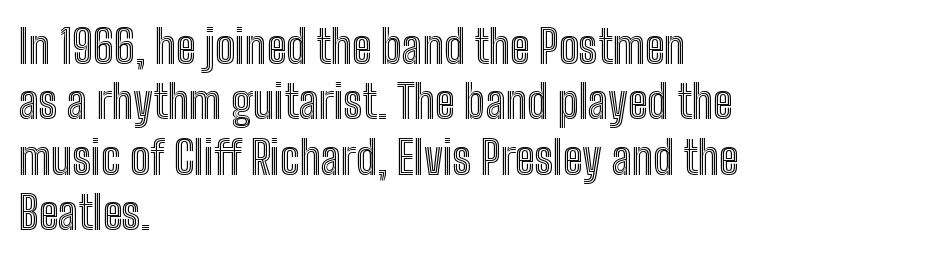
{"italic": "no", "width": "condensed", "x_height": "medium", "monospaced": "no", "underline": "no", "align": "left", "line_spacing_ratio": 1.23, "letter_spacing": "normal", "letter_spacing_em": 0.0, "glyph_px": 45}
